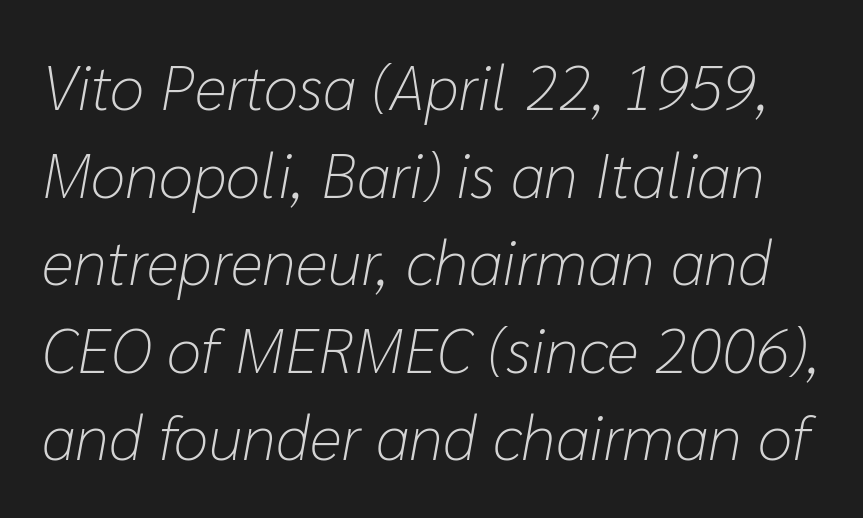
{"italic": "yes", "lean": "right", "slant_degrees": 10, "bold": "no", "weight": "light", "width": "normal", "stroke_contrast": "low", "x_height": "medium", "monospaced": "no", "underline": "no", "line_spacing": "normal", "line_spacing_ratio": 1.39, "letter_spacing": "normal", "letter_spacing_em": 0.0, "glyph_px": 63}
